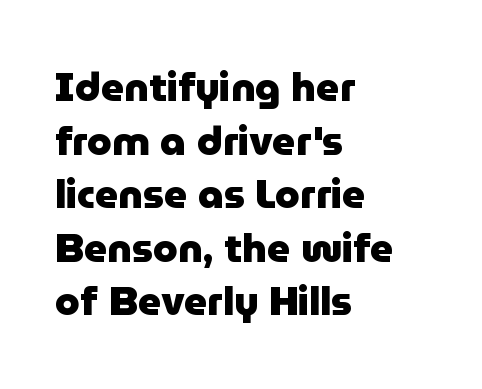
Notice how the stems are strictly vertical — no italics here. Leading matches the norm, producing a regular column. One-word summary of the alignment: left. Nothing unusual about the tracking: characters are spaced as the font intends. Proportional: the letters do not fall into vertical columns.
